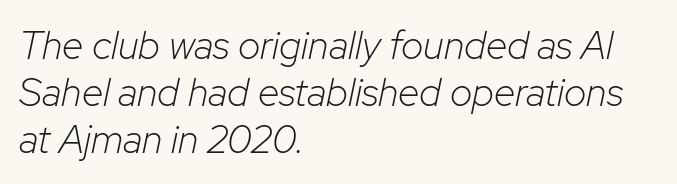
{"italic": "yes", "lean": "right", "slant_degrees": 12, "bold": "no", "weight": "light", "width": "normal", "stroke_contrast": "low", "x_height": "medium", "monospaced": "no", "underline": "no", "align": "left", "line_spacing_ratio": 1.2, "letter_spacing": "normal", "letter_spacing_em": 0.0, "glyph_px": 39}
